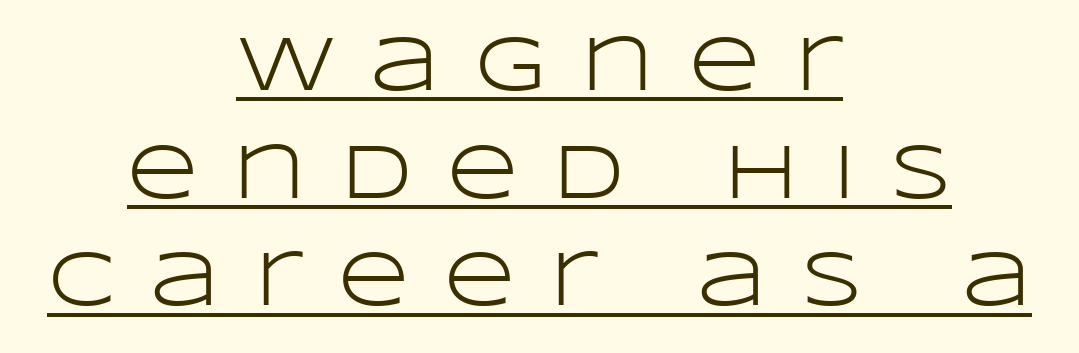
{"serif": "no", "italic": "no", "bold": "no", "weight": "light", "width": "wide", "stroke_contrast": "low", "x_height": "large", "monospaced": "no", "underline": "yes", "align": "center", "line_spacing": "normal", "line_spacing_ratio": 1.38, "letter_spacing": "wide", "letter_spacing_em": 0.45, "glyph_px": 78}
